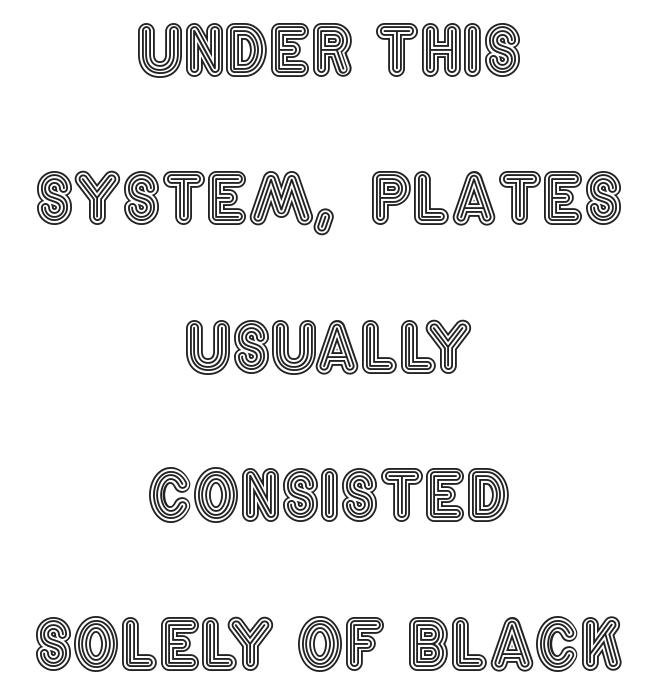
The image shows 66 px condensed type, upright; set centered, loose line spacing (2.25x), normal letter spacing, not underlined; a large x-height.
